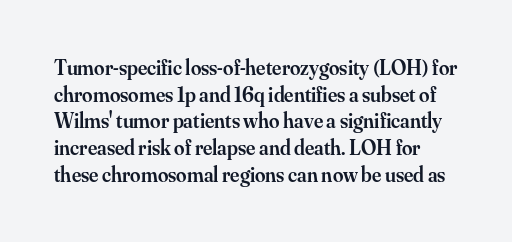
The image shows 21 px text type, upright; set normal line spacing (1.27x), normal letter spacing, not underlined.
